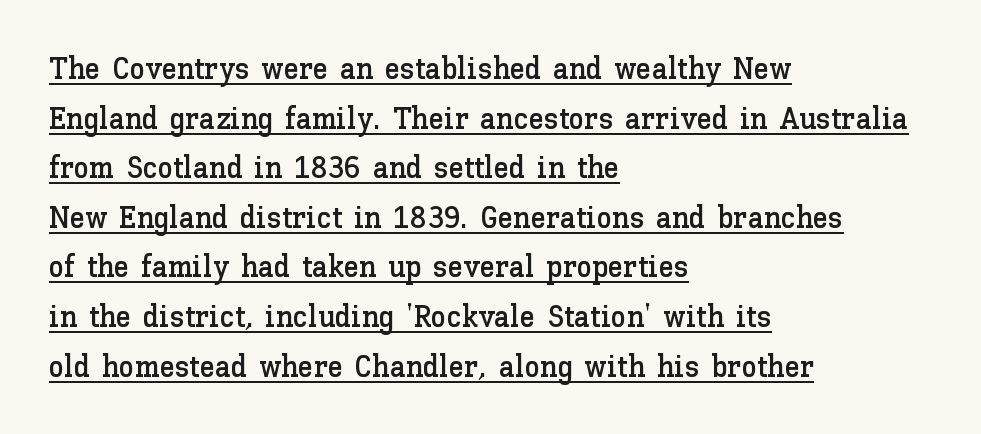
Do the characters align in a grid? No, the font is proportional. Inter-character spacing is left at the font's built-in metrics. Quick note: interline space is typical. Does the lettering tilt? It doesn't — this is upright.
